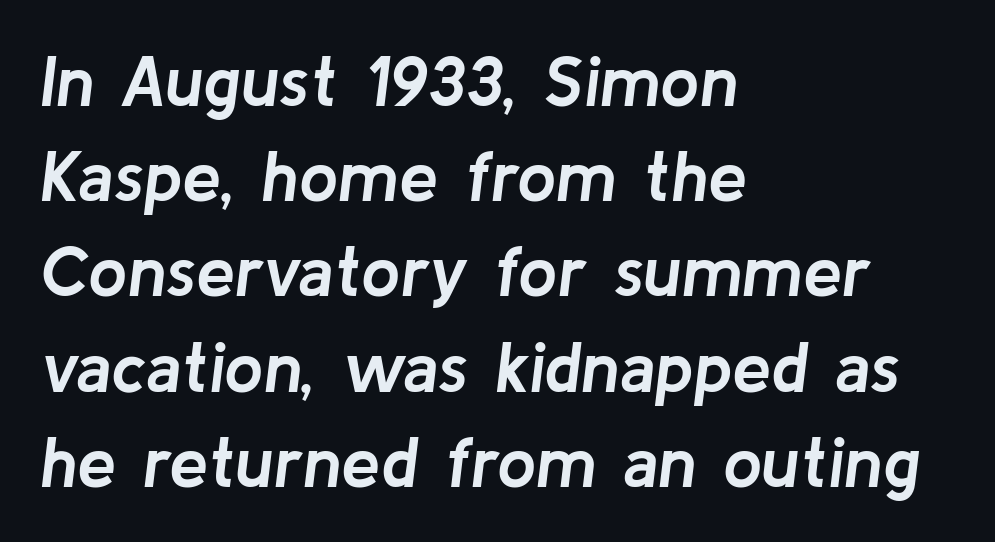
Q: Is the text bold? A: Yes.
Q: Is the text italic (slanted)? A: Yes, it leans right by about 8 degrees.
Q: Is the text underlined? A: No.
Q: How is the paragraph aligned? A: Left-aligned.
Q: Is the spacing between letters normal or unusually wide? A: Normal.
Q: Is the spacing between lines tight, normal or loose? A: Normal.
Q: Width (condensed, normal, or wide)? A: Normal.
Q: Stroke contrast? A: Low.
Q: x-height? A: Medium.
Q: Monospaced? A: No.
